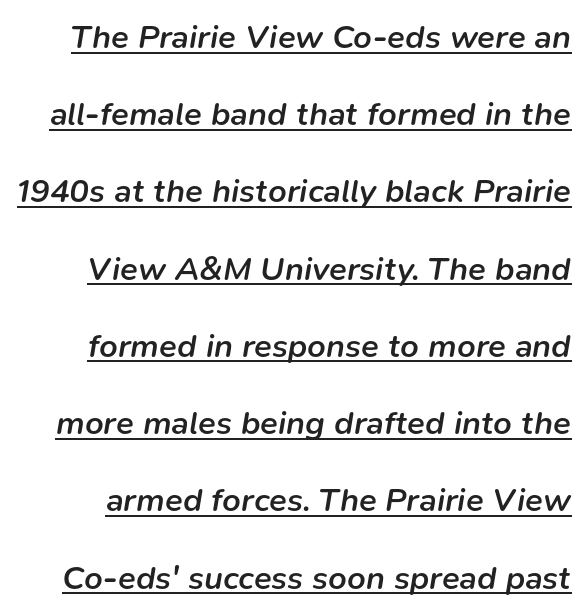
Q: Is the text bold? A: Semi-bold.
Q: Is the text italic (slanted)? A: Yes, it leans right by about 9 degrees.
Q: Is the text underlined? A: Yes.
Q: Is the spacing between letters normal or unusually wide? A: Normal.
Q: Is the spacing between lines tight, normal or loose? A: Loose.
Q: Width (condensed, normal, or wide)? A: Normal.
Q: Stroke contrast? A: Low.
Q: x-height? A: Medium.
Q: Monospaced? A: No.
